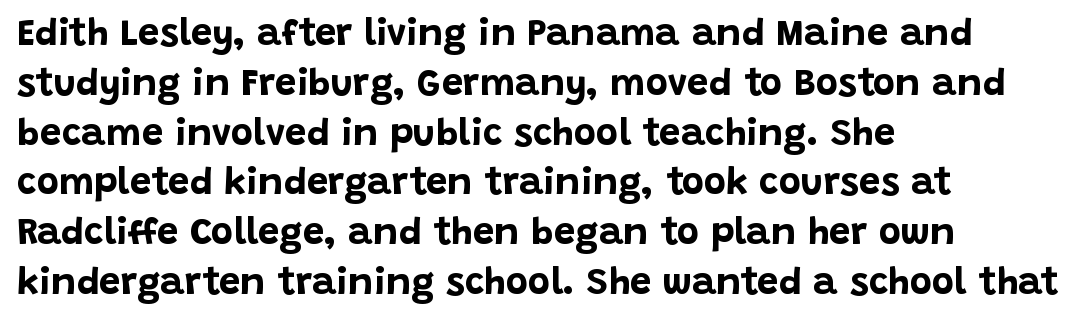
The image shows 38 px bold sans-serif type, upright; set left-aligned, normal line spacing (1.31x), normal letter spacing, not underlined; low stroke contrast and a large x-height.
